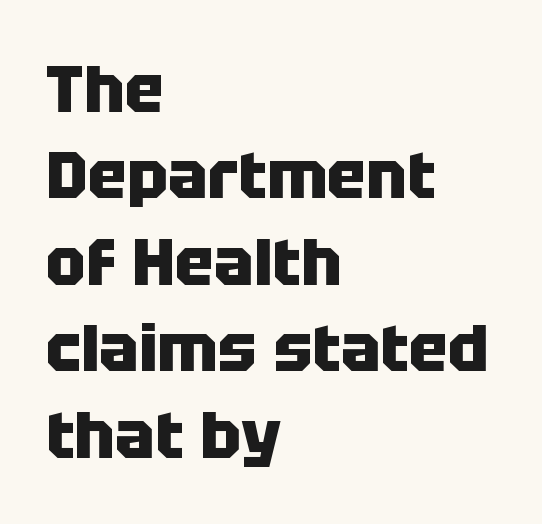
{"serif": "no", "italic": "no", "bold": "yes", "weight": "heavy", "width": "normal", "stroke_contrast": "low", "x_height": "large", "monospaced": "no", "underline": "no", "align": "left", "line_spacing": "normal", "line_spacing_ratio": 1.31, "letter_spacing": "normal", "letter_spacing_em": 0.0, "glyph_px": 66}
